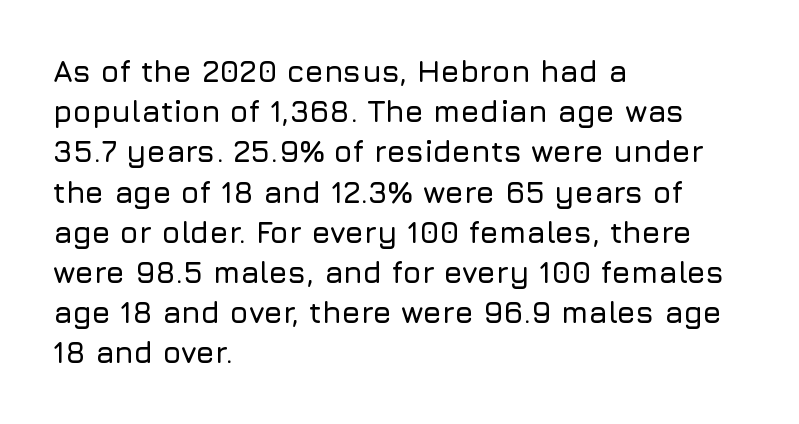
Q: Is the text italic (slanted)? A: No, it is upright.
Q: Is the typeface a serif or a sans-serif typeface? A: Sans-serif.
Q: Is the text underlined? A: No.
Q: How is the paragraph aligned? A: Left-aligned.
Q: Is the spacing between letters normal or unusually wide? A: Normal.
Q: Is the spacing between lines tight, normal or loose? A: Normal.
Q: Width (condensed, normal, or wide)? A: Normal.
Q: Stroke contrast? A: Low.
Q: x-height? A: Medium.
Q: Monospaced? A: No.
